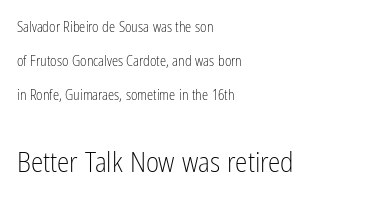
The rendering uses natural spacing where letterforms have individual widths. Posture: upright roman. This sample is left-justified, so line endings fall wherever the words run out. Typographically, this falls in the sans-serif category.
